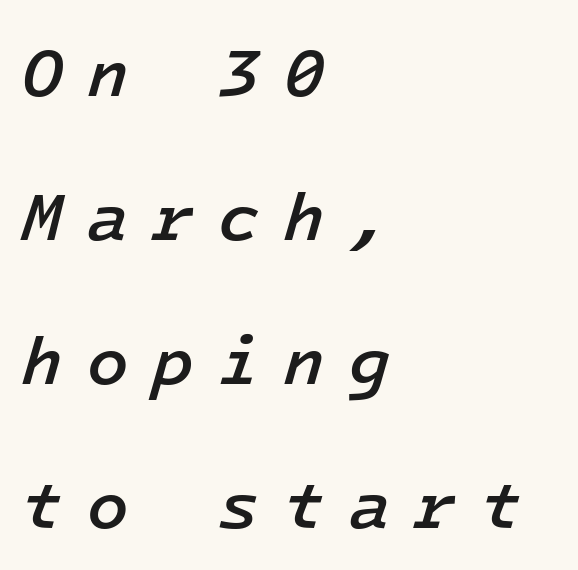
{"italic": "yes", "lean": "right", "slant_degrees": 16, "bold": "semi", "weight": "semibold", "width": "normal", "stroke_contrast": "low", "x_height": "medium", "monospaced": "yes", "underline": "no", "align": "left", "line_spacing": "loose", "line_spacing_ratio": 2.12, "letter_spacing": "wide", "letter_spacing_em": 0.35, "glyph_px": 68}
